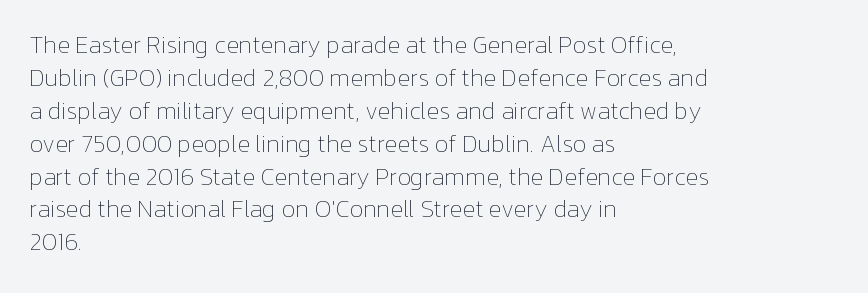
The image shows 24 px text type, upright; set left-aligned, normal line spacing (1.37x), normal letter spacing, not underlined.
